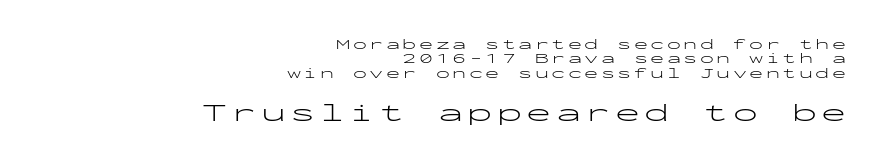
The image shows 25 px text type, upright; set right-aligned, tight line spacing (1.03x), not underlined; the second (bottom) block is 1.79x larger.
